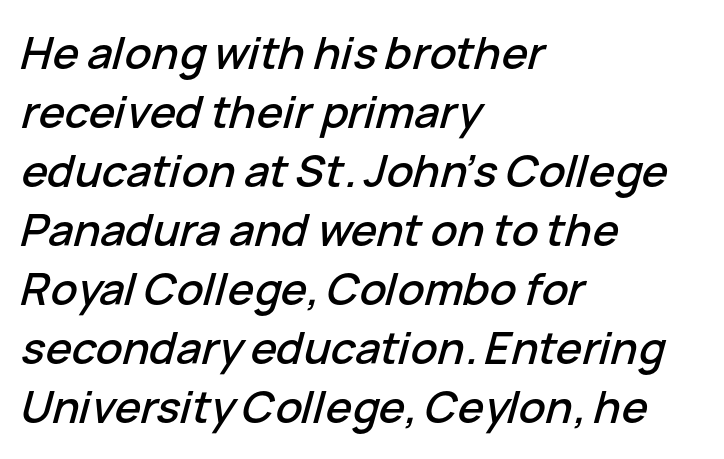
{"italic": "yes", "lean": "right", "slant_degrees": 15, "width": "normal", "stroke_contrast": "low", "x_height": "medium", "monospaced": "no", "underline": "no", "align": "left", "line_spacing": "normal", "line_spacing_ratio": 1.34, "letter_spacing": "normal", "letter_spacing_em": 0.0, "glyph_px": 44}
